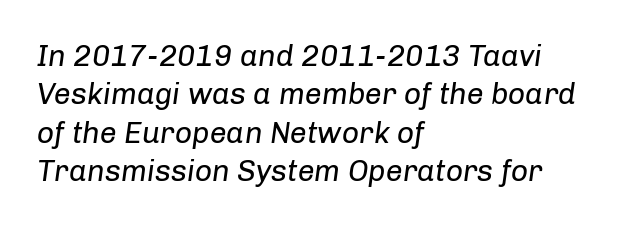
The image shows 30 px regular-weight type, italic (leaning right); set left-aligned, normal line spacing (1.28x), normal letter spacing, not underlined; low stroke contrast and a medium x-height.
